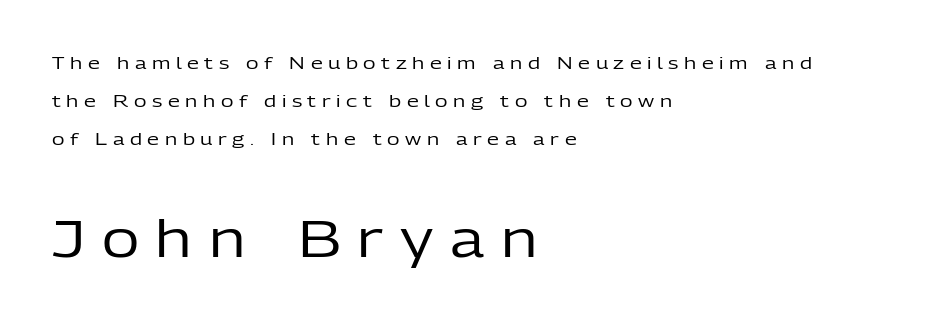
Q: Is the text bold? A: No.
Q: Is the text italic (slanted)? A: No, it is upright.
Q: Is the typeface a serif or a sans-serif typeface? A: Sans-serif.
Q: Is the text underlined? A: No.
Q: How is the paragraph aligned? A: Left-aligned.
Q: Is the spacing between letters normal or unusually wide? A: Unusually wide.
Q: Is the spacing between lines tight, normal or loose? A: Loose.
Q: Which block of text is set in a larger size, the first (top) or the second (bottom)? A: The second (bottom) one.
Q: Width (condensed, normal, or wide)? A: Normal.
Q: Stroke contrast? A: Low.
Q: x-height? A: Medium.
Q: Monospaced? A: No.
